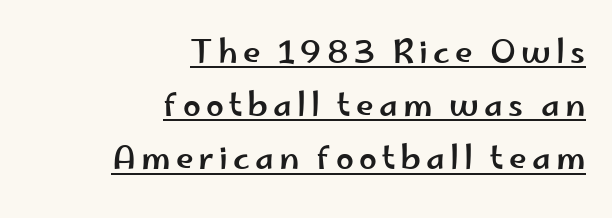
The image shows 32 px wide sans-serif type, upright; set right-aligned, normal line spacing (1.66x), underlined; low stroke contrast and a small x-height.
